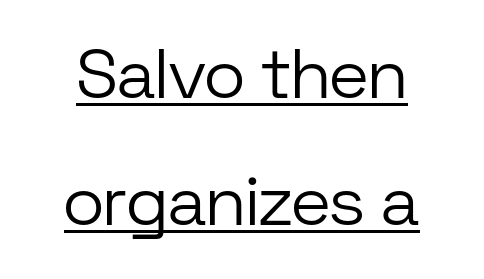
The image shows 70 px light sans-serif type, upright; set centered, line spacing 1.81x, normal letter spacing, underlined; low stroke contrast and a medium x-height.
